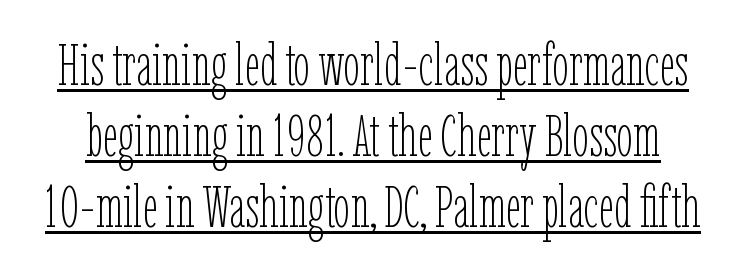
{"italic": "no", "bold": "no", "weight": "thin", "width": "condensed", "stroke_contrast": "low", "x_height": "medium", "monospaced": "no", "underline": "yes", "line_spacing_ratio": 1.2, "letter_spacing": "normal", "letter_spacing_em": 0.0, "glyph_px": 59}
